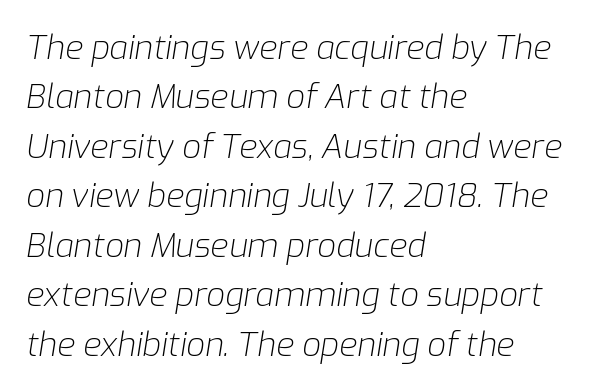
Q: Is the text bold? A: No.
Q: Is the text italic (slanted)? A: Yes, it leans right by about 9 degrees.
Q: Is the text underlined? A: No.
Q: How is the paragraph aligned? A: Left-aligned.
Q: Is the spacing between letters normal or unusually wide? A: Normal.
Q: Is the spacing between lines tight, normal or loose? A: Normal.
Q: Width (condensed, normal, or wide)? A: Normal.
Q: Stroke contrast? A: Low.
Q: x-height? A: Medium.
Q: Monospaced? A: No.
